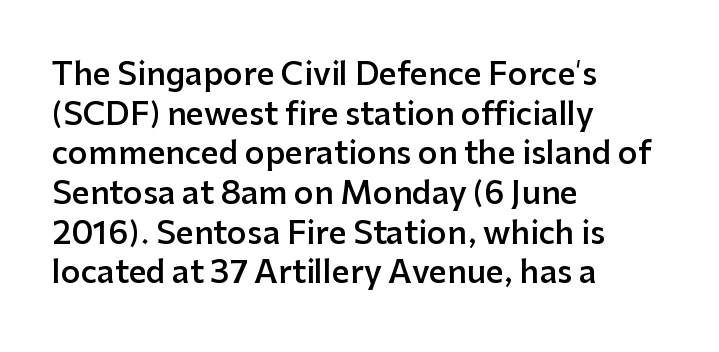
{"serif": "no", "italic": "no", "bold": "semi", "weight": "semibold", "width": "normal", "stroke_contrast": "low", "x_height": "medium", "monospaced": "no", "underline": "no", "align": "left", "line_spacing": "normal", "line_spacing_ratio": 1.28, "letter_spacing": "normal", "letter_spacing_em": 0.0, "glyph_px": 31}
